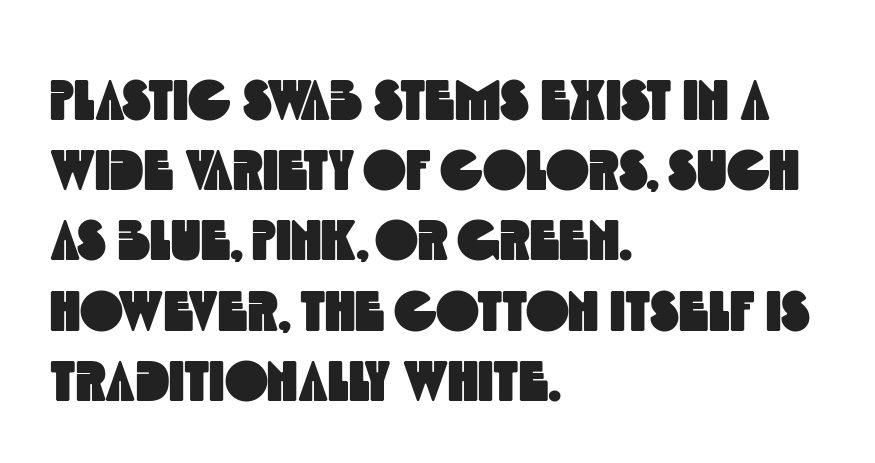
Q: Is the typeface a serif or a sans-serif typeface? A: Sans-serif.
Q: Is the text underlined? A: No.
Q: How is the paragraph aligned? A: Left-aligned.
Q: Is the spacing between letters normal or unusually wide? A: Normal.
Q: Width (condensed, normal, or wide)? A: Condensed.
Q: x-height? A: Large.
Q: Monospaced? A: No.
